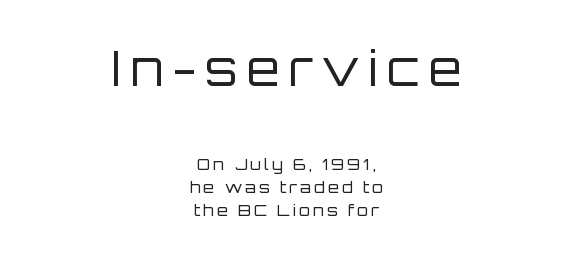
{"serif": "no", "italic": "no", "bold": "no", "weight": "regular", "width": "normal", "stroke_contrast": "low", "x_height": "large", "monospaced": "no", "underline": "no", "align": "center", "line_spacing": "normal", "line_spacing_ratio": 1.45, "larger_block": "first", "size_ratio": 3.0, "glyph_px": 48}
